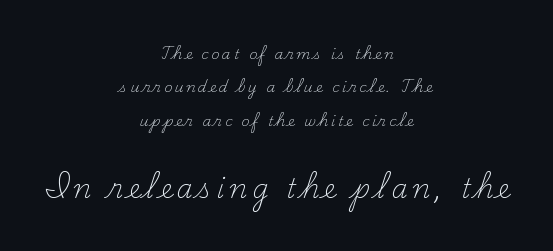
Horizontally, the lines are justified to the midpoint only. You could fit nearly another row in the gap between these rows. Typesetter's note — lower block bumped up in size, upper block left smaller. Clear beneath every line of the passage.
